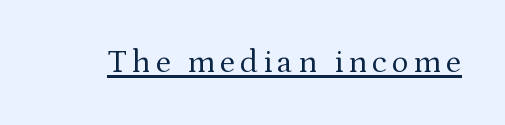
Q: Is the text bold? A: No.
Q: Is the text italic (slanted)? A: No, it is upright.
Q: Is the typeface a serif or a sans-serif typeface? A: Serif.
Q: Is the text underlined? A: Yes.
Q: Width (condensed, normal, or wide)? A: Normal.
Q: Stroke contrast? A: Medium.
Q: x-height? A: Medium.
Q: Monospaced? A: No.
